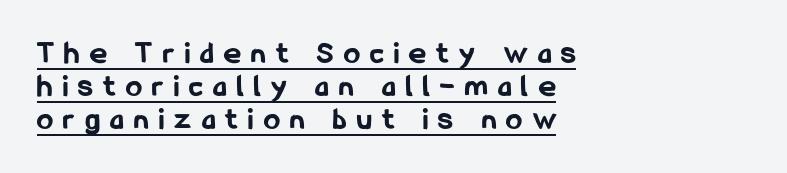
Spacing between characters has been opened up far beyond the box default. Students, this is bold: see how much ink each stroke carries. The space between consecutive lines is stingy. Leftover space on each line is placed entirely after the last word. Underline: present.
